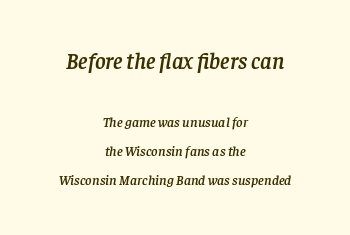
Nobody touched the tracking dial on this one. Of the two passages, the one on top uses the larger point size. Does the leading feel generous? Absolutely, it's lavish. Unmarked baselines from the first word to the last.
